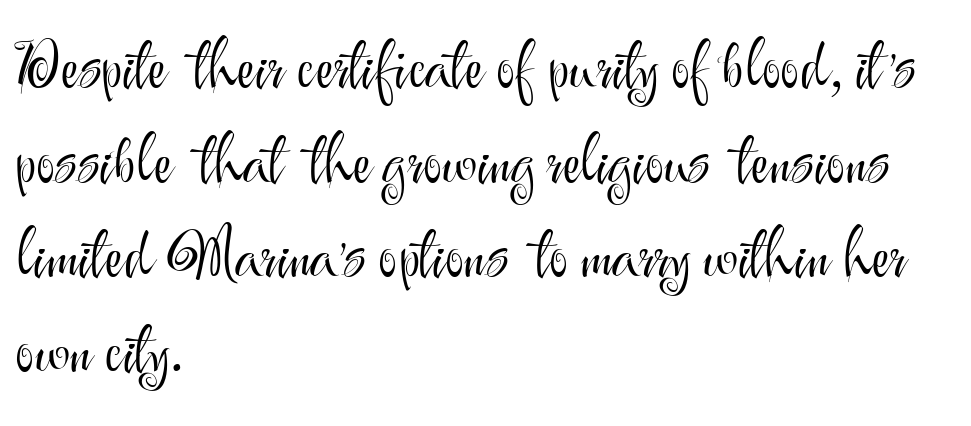
{"serif": "no", "bold": "no", "weight": "light", "width": "normal", "stroke_contrast": "medium", "x_height": "small", "monospaced": "no", "underline": "no", "align": "left", "line_spacing": "normal", "line_spacing_ratio": 1.48, "letter_spacing": "normal", "letter_spacing_em": 0.0, "glyph_px": 64}
